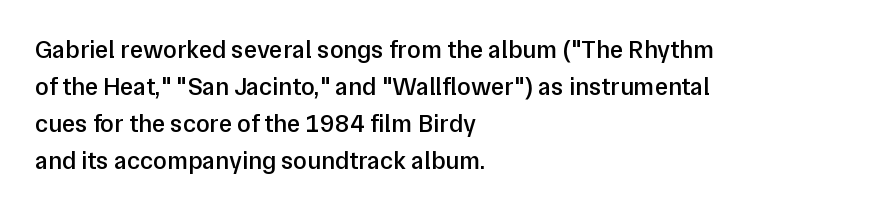
The image shows 25 px text type, upright; set left-aligned, normal line spacing (1.48x), normal letter spacing, not underlined.
